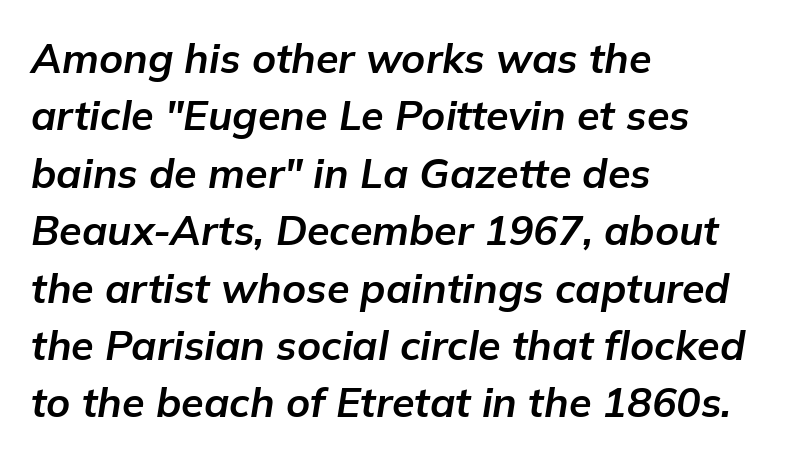
The image shows 41 px bold type, italic (leaning right); set left-aligned, normal line spacing (1.4x), normal letter spacing, not underlined; low stroke contrast and a medium x-height.
